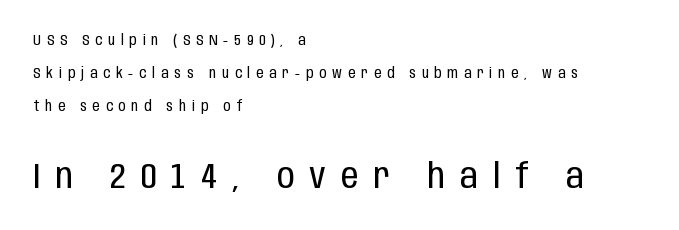
The passage shown is not underscored anywhere. Does the lettering tilt? It doesn't — this is upright. The weight tops out at a normal text grade. The text block is weighted toward the left margin, trailing off unevenly rightward. The type is letterspaced generously, with wide tracking. This is sans-serif lettering, the kind often seen on screens and signage.
